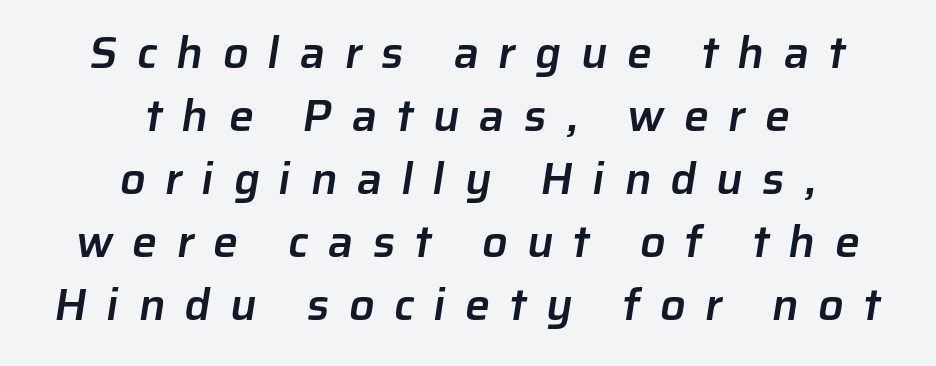
The image shows 45 px semibold sans-serif type; set centered, normal line spacing (1.4x), unusually wide letter spacing (+0.43 em), not underlined; low stroke contrast and a medium x-height.
